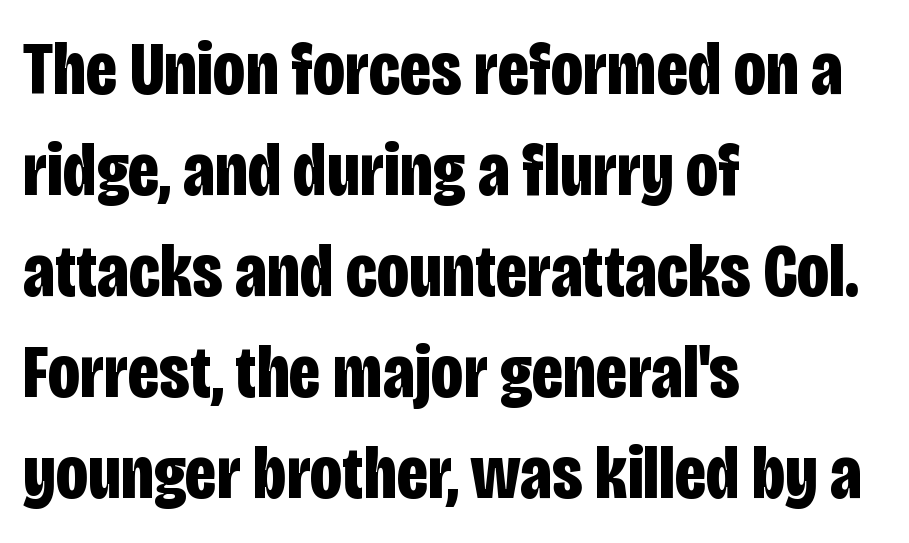
The image shows 76 px bold, condensed sans-serif type, upright; set left-aligned, normal line spacing (1.33x), normal letter spacing, not underlined; low stroke contrast and a large x-height.
